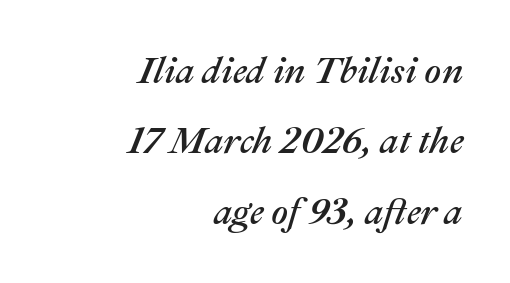
Q: Is the text italic (slanted)? A: Yes, it leans right by about 22 degrees.
Q: Is the text underlined? A: No.
Q: How is the paragraph aligned? A: Right-aligned.
Q: Is the spacing between letters normal or unusually wide? A: Normal.
Q: Is the spacing between lines tight, normal or loose? A: Loose.
Q: Width (condensed, normal, or wide)? A: Normal.
Q: Stroke contrast? A: Medium.
Q: x-height? A: Medium.
Q: Monospaced? A: No.
